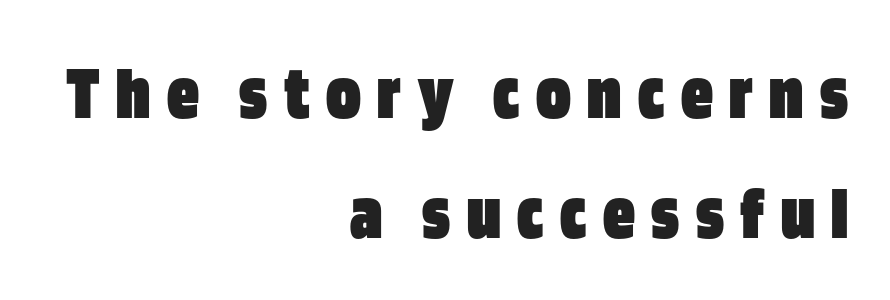
{"serif": "no", "italic": "no", "bold": "yes", "weight": "heavy", "width": "condensed", "stroke_contrast": "low", "x_height": "large", "monospaced": "no", "underline": "no", "align": "right", "line_spacing": "normal", "line_spacing_ratio": 1.52, "letter_spacing": "wide", "letter_spacing_em": 0.21, "glyph_px": 79}
